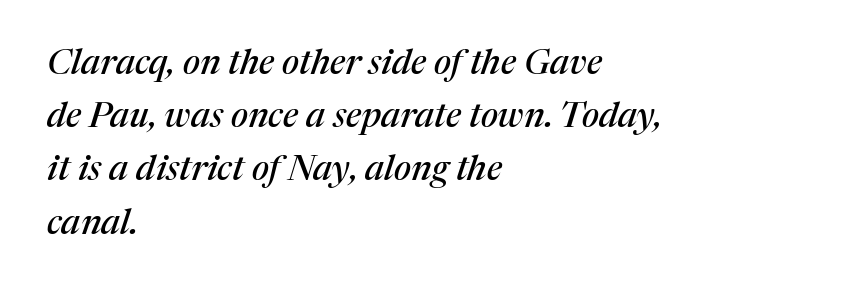
Q: Is the text italic (slanted)? A: Yes, it leans right by about 17 degrees.
Q: Is the typeface a serif or a sans-serif typeface? A: Serif.
Q: Is the text underlined? A: No.
Q: How is the paragraph aligned? A: Left-aligned.
Q: Is the spacing between letters normal or unusually wide? A: Normal.
Q: Is the spacing between lines tight, normal or loose? A: Normal.
Q: Width (condensed, normal, or wide)? A: Normal.
Q: Stroke contrast? A: Medium.
Q: x-height? A: Medium.
Q: Monospaced? A: No.
